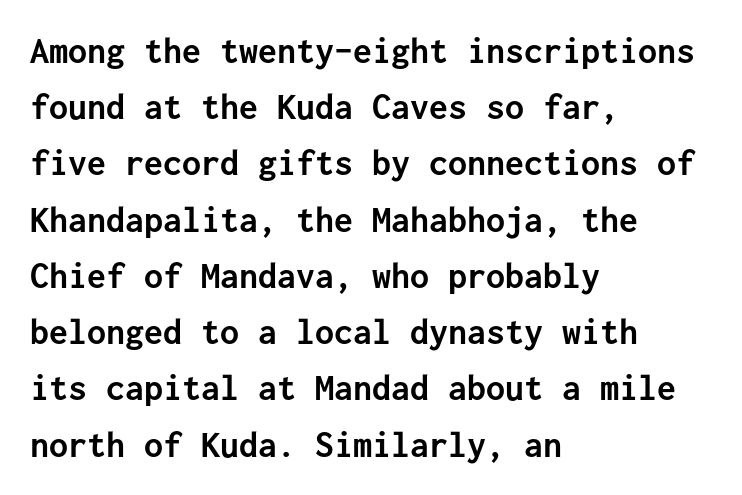
Q: Is the text bold? A: Yes.
Q: Is the text italic (slanted)? A: No, it is upright.
Q: Is the typeface a serif or a sans-serif typeface? A: Sans-serif.
Q: Is the text underlined? A: No.
Q: How is the paragraph aligned? A: Left-aligned.
Q: Is the spacing between letters normal or unusually wide? A: Normal.
Q: Is the spacing between lines tight, normal or loose? A: Normal.
Q: Width (condensed, normal, or wide)? A: Normal.
Q: Stroke contrast? A: Low.
Q: x-height? A: Medium.
Q: Monospaced? A: Yes.
